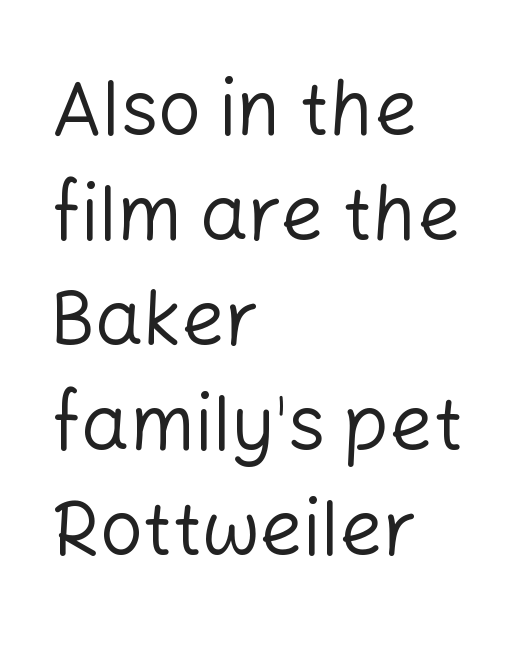
{"serif": "no", "italic": "no", "bold": "no", "weight": "regular", "width": "normal", "stroke_contrast": "low", "x_height": "medium", "monospaced": "no", "underline": "no", "align": "left", "line_spacing": "normal", "line_spacing_ratio": 1.38, "letter_spacing": "normal", "letter_spacing_em": 0.0, "glyph_px": 76}
